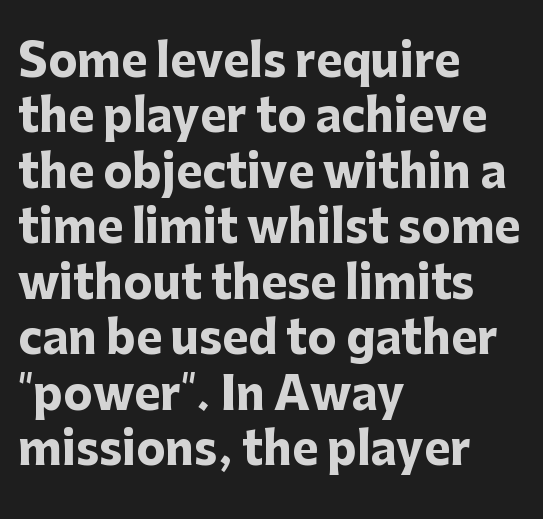
The rag falls on the right side of this text block. Standard letterfit; no display-style spreading of the glyphs. Upright lettering throughout. Is this a fixed-width face? No — the glyphs have proportional, varying widths.
